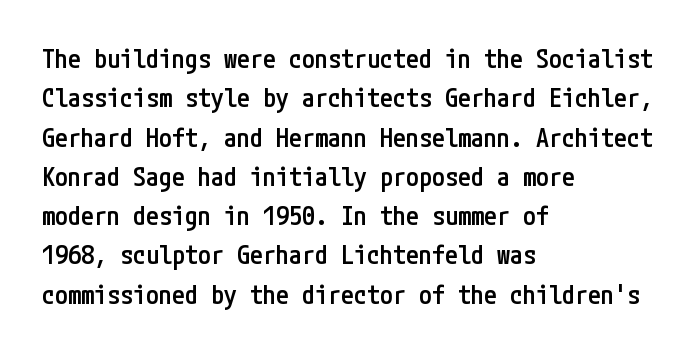
Layout note: lines flush left. The rendering uses a moderate line-height, typical for paragraphs. The typography opts for an upright posture over an oblique one. Weight check: semibold — heavier than regular, not quite bold. The area under the type is left untouched.
